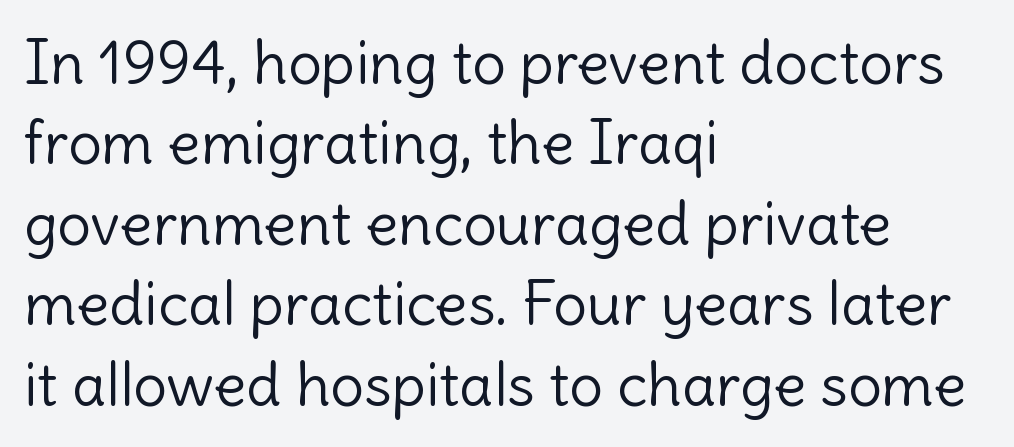
The image shows 60 px light sans-serif type, upright; set left-aligned, normal line spacing (1.34x), normal letter spacing, not underlined; a medium x-height.
